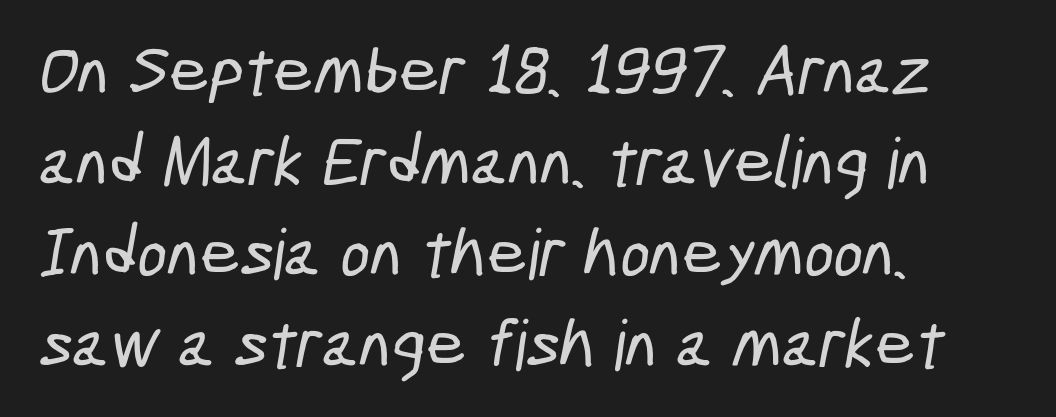
Q: Is the typeface a serif or a sans-serif typeface? A: Sans-serif.
Q: Is the text underlined? A: No.
Q: How is the paragraph aligned? A: Left-aligned.
Q: Is the spacing between letters normal or unusually wide? A: Normal.
Q: Is the spacing between lines tight, normal or loose? A: Normal.
Q: Width (condensed, normal, or wide)? A: Condensed.
Q: Stroke contrast? A: Low.
Q: x-height? A: Medium.
Q: Monospaced? A: No.
